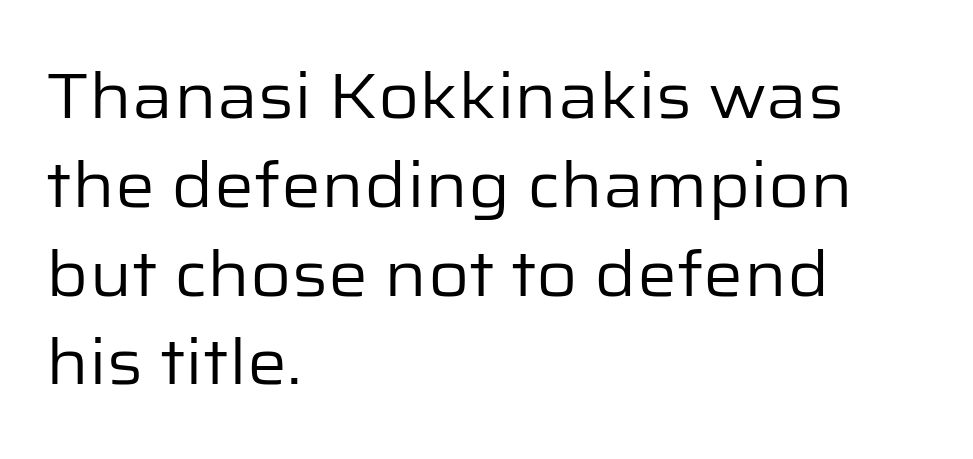
This is roman type, the default non-slanted kind. The passage shown stacks its lines at a standard gap. A typesetter would call this proportional, since set widths differ per character. The passage shown is typeset with a sans-serif family. Spacing between characters is what you'd get straight out of the box. Honestly, there is no underline to notice here at all.
